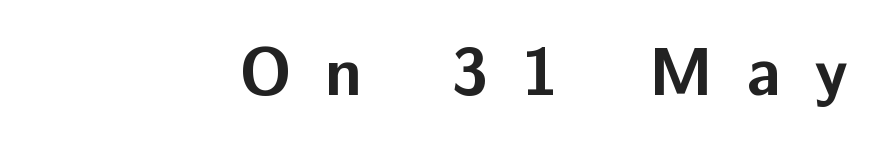
Q: Is the text bold? A: Yes.
Q: Is the text italic (slanted)? A: No, it is upright.
Q: Is the typeface a serif or a sans-serif typeface? A: Sans-serif.
Q: Is the text underlined? A: No.
Q: Is the spacing between letters normal or unusually wide? A: Unusually wide.
Q: Width (condensed, normal, or wide)? A: Normal.
Q: Stroke contrast? A: Low.
Q: x-height? A: Medium.
Q: Monospaced? A: No.
